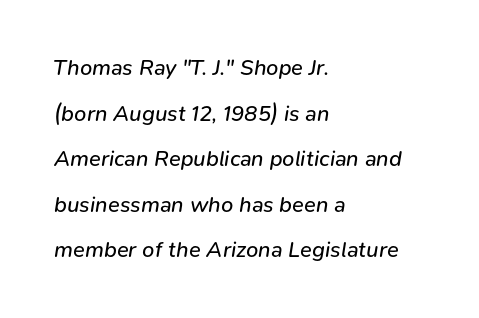
Q: Is the text bold? A: No.
Q: Is the text italic (slanted)? A: Yes, it leans right by about 9 degrees.
Q: Is the text underlined? A: No.
Q: How is the paragraph aligned? A: Left-aligned.
Q: Is the spacing between letters normal or unusually wide? A: Normal.
Q: Is the spacing between lines tight, normal or loose? A: Loose.
